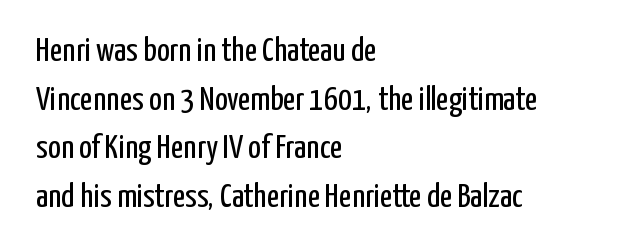
The image shows 34 px regular-weight, condensed sans-serif type, upright; set left-aligned, normal line spacing (1.43x), normal letter spacing, not underlined; low stroke contrast and a medium x-height.
